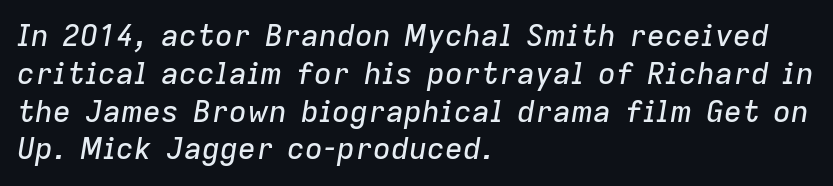
Q: Is the text italic (slanted)? A: Yes, it leans right by about 9 degrees.
Q: Is the text underlined? A: No.
Q: How is the paragraph aligned? A: Left-aligned.
Q: Is the spacing between letters normal or unusually wide? A: Normal.
Q: Is the spacing between lines tight, normal or loose? A: Normal.
Q: Width (condensed, normal, or wide)? A: Normal.
Q: Stroke contrast? A: Low.
Q: x-height? A: Medium.
Q: Monospaced? A: No.
